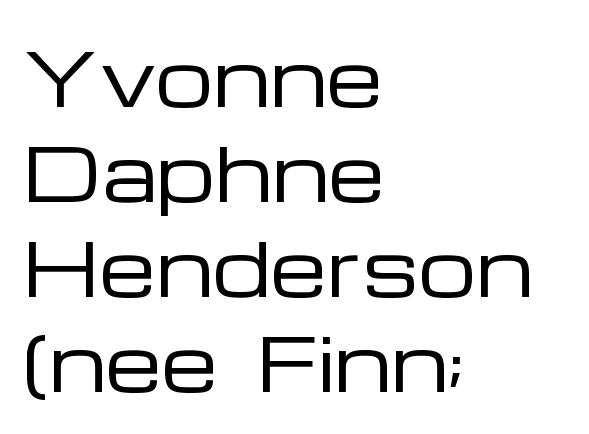
Q: Is the text bold? A: No.
Q: Is the text italic (slanted)? A: No, it is upright.
Q: Is the typeface a serif or a sans-serif typeface? A: Sans-serif.
Q: Is the text underlined? A: No.
Q: How is the paragraph aligned? A: Left-aligned.
Q: Is the spacing between letters normal or unusually wide? A: Normal.
Q: Is the spacing between lines tight, normal or loose? A: Normal.
Q: Width (condensed, normal, or wide)? A: Wide.
Q: Stroke contrast? A: Low.
Q: x-height? A: Medium.
Q: Monospaced? A: No.
